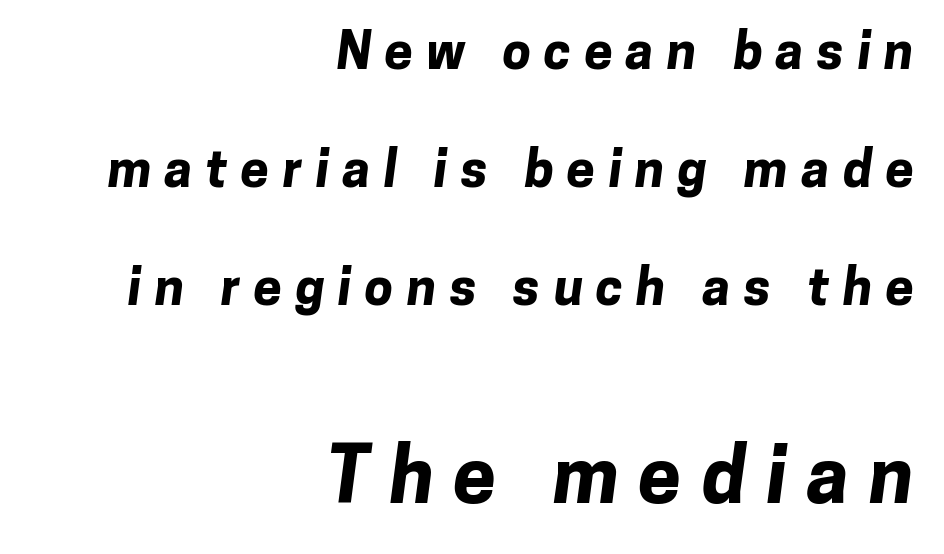
The image shows 77 px bold sans-serif type; set right-aligned, loose line spacing (2.31x), unusually wide letter spacing (+0.26 em), not underlined; the second (bottom) block is 1.51x larger; low stroke contrast and a medium x-height.
